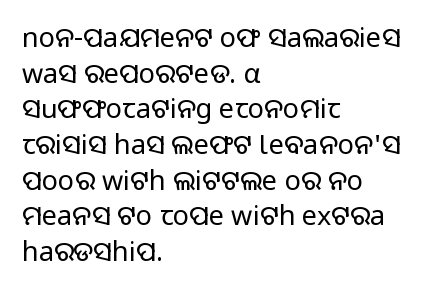
The image shows 27 px text type, upright; set left-aligned, normal line spacing (1.32x), normal letter spacing, not underlined.
